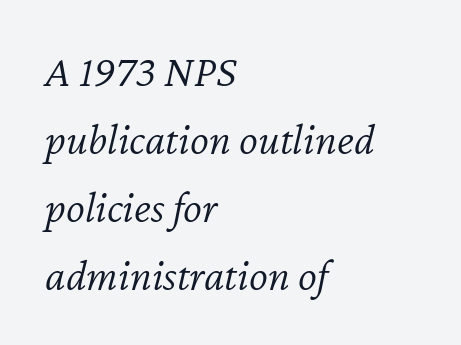
The image shows 45 px light type, italic (leaning right); set left-aligned, normal line spacing (1.51x), normal letter spacing, not underlined; low stroke contrast and a medium x-height.
